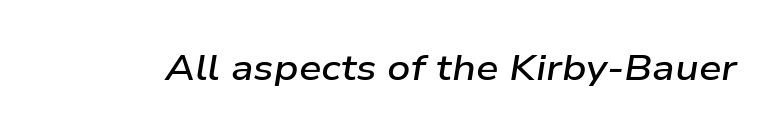
Q: Is the text bold? A: Semi-bold.
Q: Is the text italic (slanted)? A: Yes, it leans right by about 9 degrees.
Q: Is the text underlined? A: No.
Q: Is the spacing between letters normal or unusually wide? A: Normal.
Q: Width (condensed, normal, or wide)? A: Wide.
Q: Stroke contrast? A: Low.
Q: x-height? A: Medium.
Q: Monospaced? A: No.
